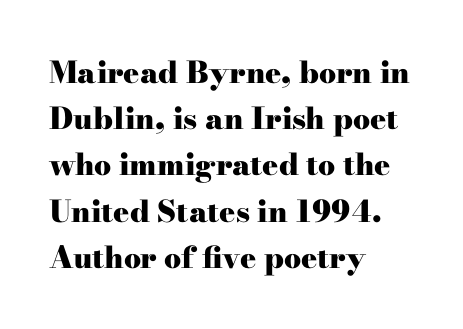
The glyphs are unaccompanied by any horizontal stroke below them. Character widths vary here, with narrow letters taking less room than wide ones. The vertical gap from one line to the next is medium. Look at the stroke-to-counter ratio: heavy, a bold. Old-style or modern, the face here clearly has serifs. Compared with typical body copy, the letter spacing here is the same.
